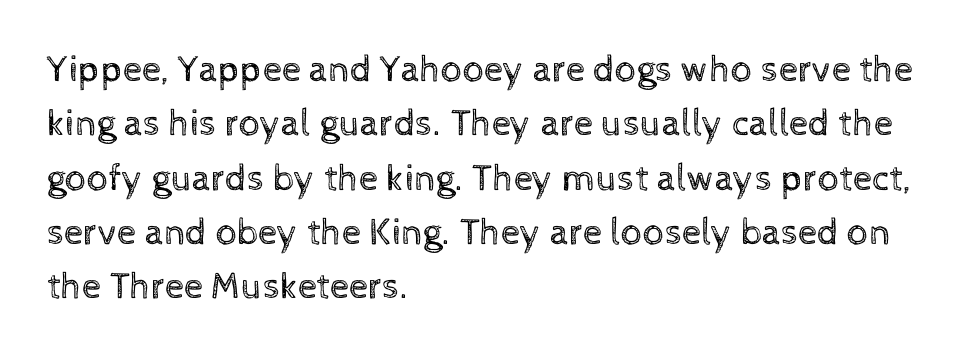
The image shows 38 px regular-weight type, upright; set left-aligned, normal line spacing (1.43x), normal letter spacing, not underlined; a medium x-height.
